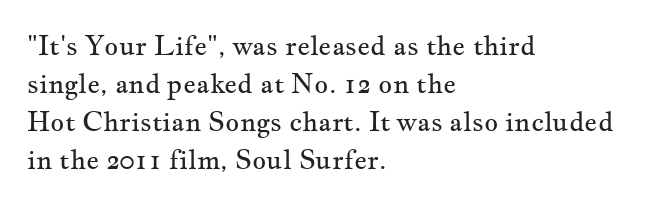
Q: Is the text bold? A: No.
Q: Is the text italic (slanted)? A: No, it is upright.
Q: Is the text underlined? A: No.
Q: How is the paragraph aligned? A: Left-aligned.
Q: Is the spacing between letters normal or unusually wide? A: Normal.
Q: Is the spacing between lines tight, normal or loose? A: Normal.
